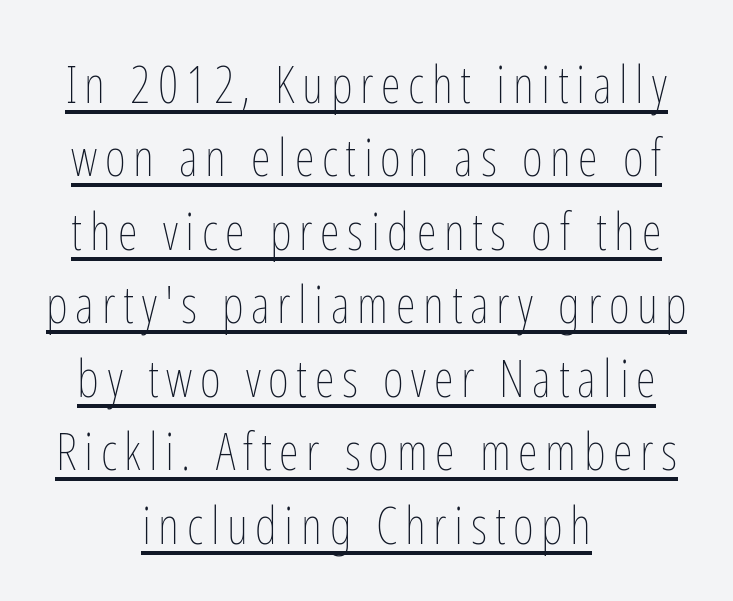
A typesetter would call this proportional, since set widths differ per character. The specimen includes a rule beneath the text block's lines. No extra ink here — the face is not bold. The paragraph shown floats in the horizontal middle. If you measured baseline to baseline, you'd find a middling distance. If you drew a line through each stem, it would be perfectly vertical.
